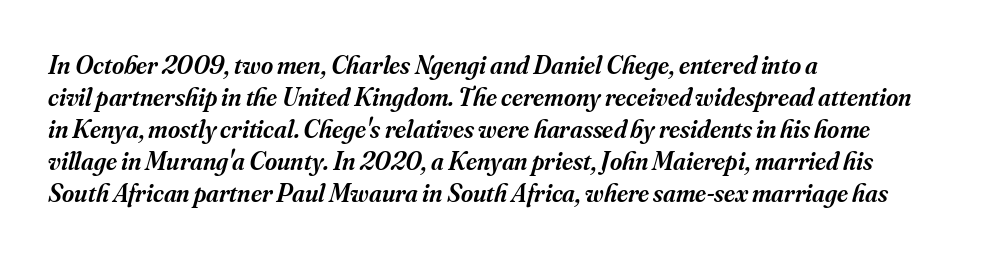
The image shows 26 px text type, italic (leaning right); set left-aligned, line spacing 1.23x, normal letter spacing, not underlined.
